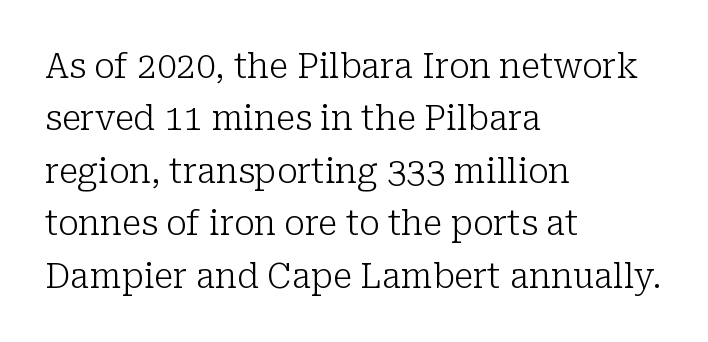
The image shows 35 px light serif type, upright; set left-aligned, normal line spacing (1.5x), normal letter spacing, not underlined; low stroke contrast and a medium x-height.
